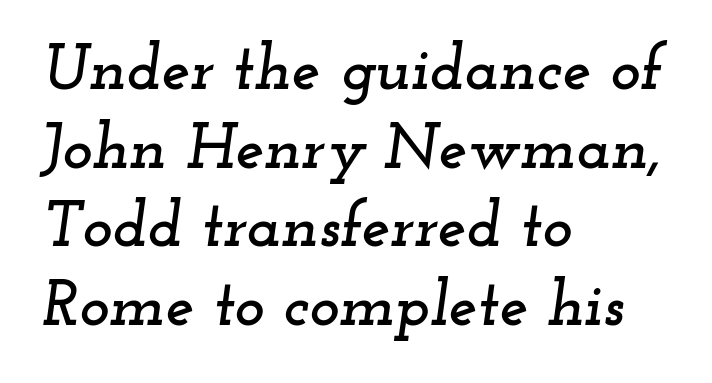
The image shows 64 px wide serif type, italic (leaning right); set left-aligned, line spacing 1.23x, normal letter spacing, not underlined; low stroke contrast and a small x-height.
